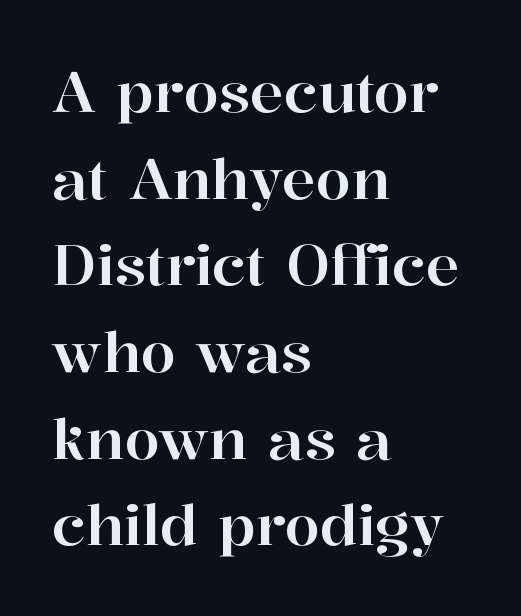
In terms of posture, this sample is upright. To sum up the face: it has serifs. A normal amount of white space separates one row of letters from the next. This sample has the flowing, uneven cadence of proportional lettering. The space beneath each line is pristine and unruled.
